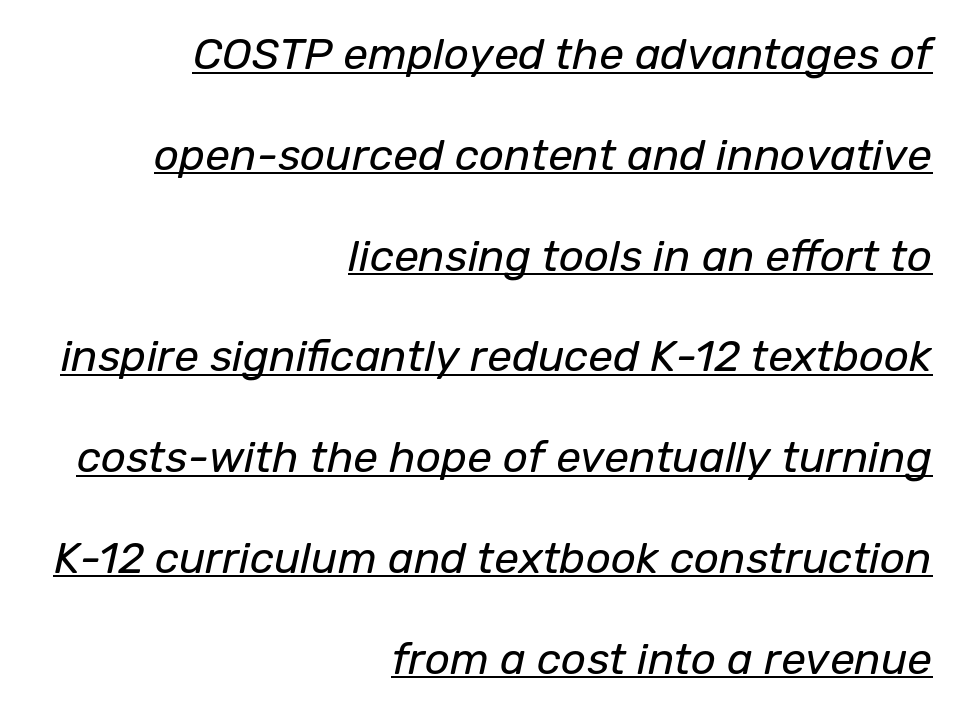
{"italic": "yes", "lean": "right", "slant_degrees": 12, "bold": "no", "weight": "regular", "width": "normal", "stroke_contrast": "low", "x_height": "medium", "monospaced": "no", "underline": "yes", "align": "right", "line_spacing": "loose", "line_spacing_ratio": 2.29, "letter_spacing": "normal", "letter_spacing_em": 0.0, "glyph_px": 44}
